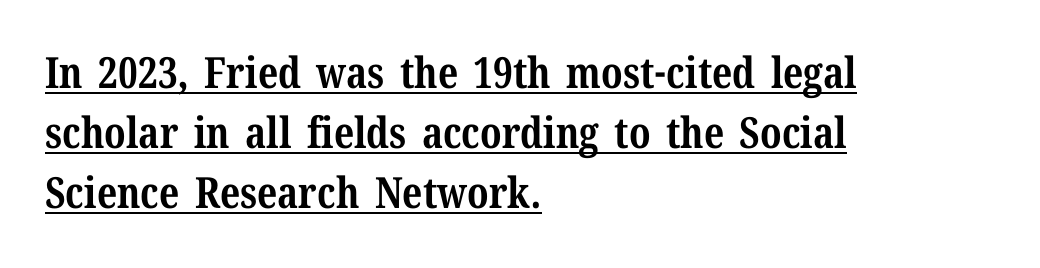
The image shows 43 px bold serif type, upright; set left-aligned, normal line spacing (1.4x), normal letter spacing, underlined; medium stroke contrast and a medium x-height.
